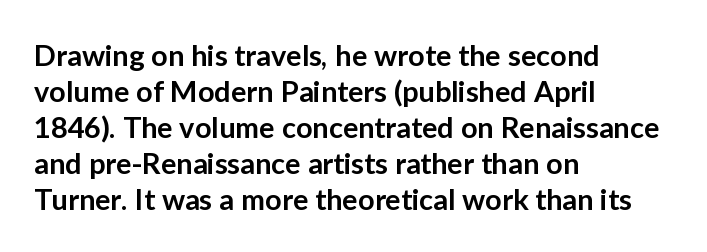
Q: Is the text bold? A: Semi-bold.
Q: Is the text italic (slanted)? A: No, it is upright.
Q: Is the typeface a serif or a sans-serif typeface? A: Sans-serif.
Q: Is the text underlined? A: No.
Q: How is the paragraph aligned? A: Left-aligned.
Q: Is the spacing between letters normal or unusually wide? A: Normal.
Q: Width (condensed, normal, or wide)? A: Normal.
Q: Stroke contrast? A: Low.
Q: x-height? A: Medium.
Q: Monospaced? A: No.
